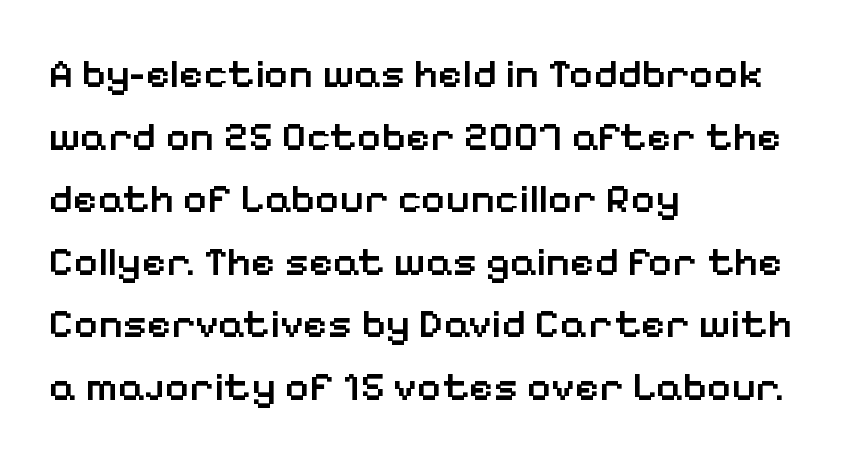
Q: Is the text bold? A: Semi-bold.
Q: Is the text italic (slanted)? A: No, it is upright.
Q: Is the typeface a serif or a sans-serif typeface? A: Sans-serif.
Q: Is the text underlined? A: No.
Q: How is the paragraph aligned? A: Left-aligned.
Q: Is the spacing between letters normal or unusually wide? A: Normal.
Q: Is the spacing between lines tight, normal or loose? A: Normal.
Q: Width (condensed, normal, or wide)? A: Normal.
Q: Stroke contrast? A: Low.
Q: x-height? A: Medium.
Q: Monospaced? A: No.
